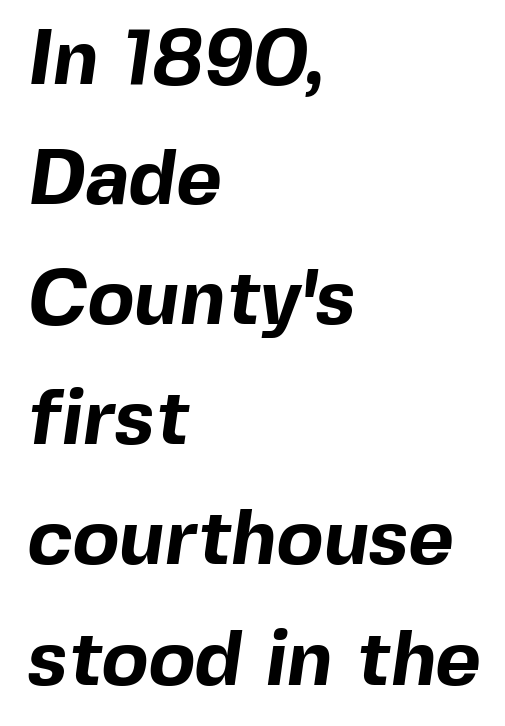
Does the copy run flush right? No — it runs flush left. Line spacing here is normal. I'd describe the lettering as bold — thick and assertive. Check the space under the baseline: it is left empty.
